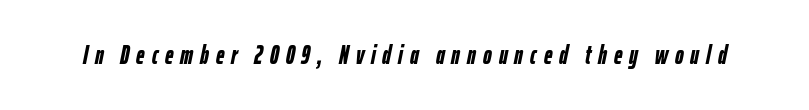
Descender tails drop into unmarked territory. The tracking reads as deliberately expanded to a designer's eye. Stroke thickness is high; the sample reads as a true bold. The glyphs look as if they've been sheared to an angle.
